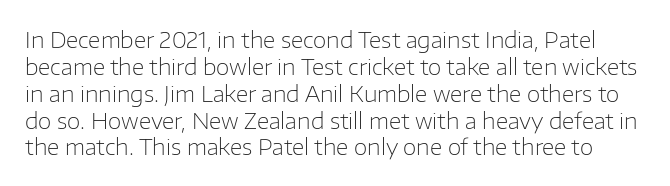
Q: Is the text bold? A: No.
Q: Is the text italic (slanted)? A: No, it is upright.
Q: Is the text underlined? A: No.
Q: Is the spacing between letters normal or unusually wide? A: Normal.
